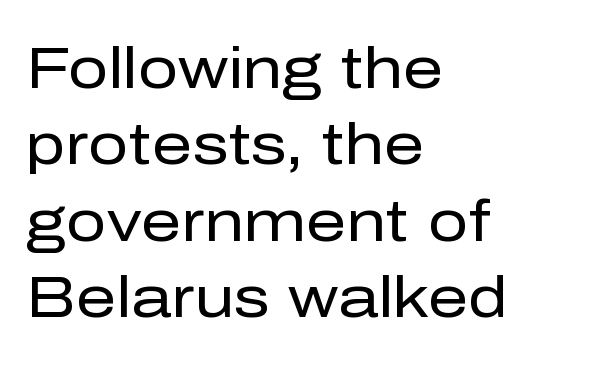
Q: Is the text bold? A: No.
Q: Is the text italic (slanted)? A: No, it is upright.
Q: Is the typeface a serif or a sans-serif typeface? A: Sans-serif.
Q: Is the text underlined? A: No.
Q: How is the paragraph aligned? A: Left-aligned.
Q: Is the spacing between letters normal or unusually wide? A: Normal.
Q: Is the spacing between lines tight, normal or loose? A: Normal.
Q: Width (condensed, normal, or wide)? A: Normal.
Q: Stroke contrast? A: Low.
Q: x-height? A: Medium.
Q: Monospaced? A: No.
